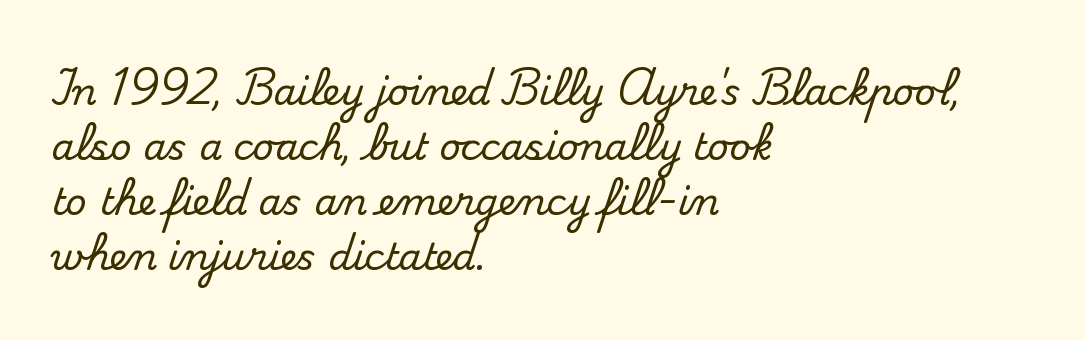
The ragged edge is on the right, which tells us the setting is flush left. Regarding leading, the lines here are spaced in the standard way. Looks like regular typesetting: each glyph gets only the width it needs. Plain, unruled lines of type.
